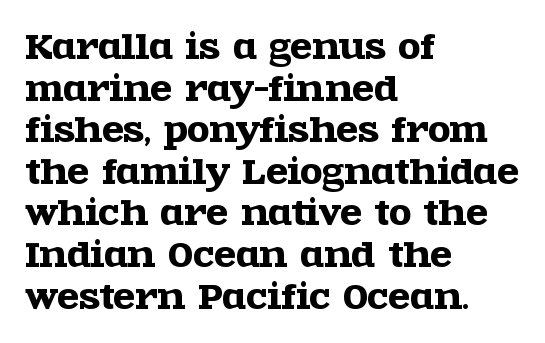
Q: Is the text italic (slanted)? A: No, it is upright.
Q: Is the typeface a serif or a sans-serif typeface? A: Serif.
Q: Is the text underlined? A: No.
Q: How is the paragraph aligned? A: Left-aligned.
Q: Is the spacing between letters normal or unusually wide? A: Normal.
Q: Is the spacing between lines tight, normal or loose? A: Normal.
Q: Width (condensed, normal, or wide)? A: Wide.
Q: x-height? A: Large.
Q: Monospaced? A: No.
